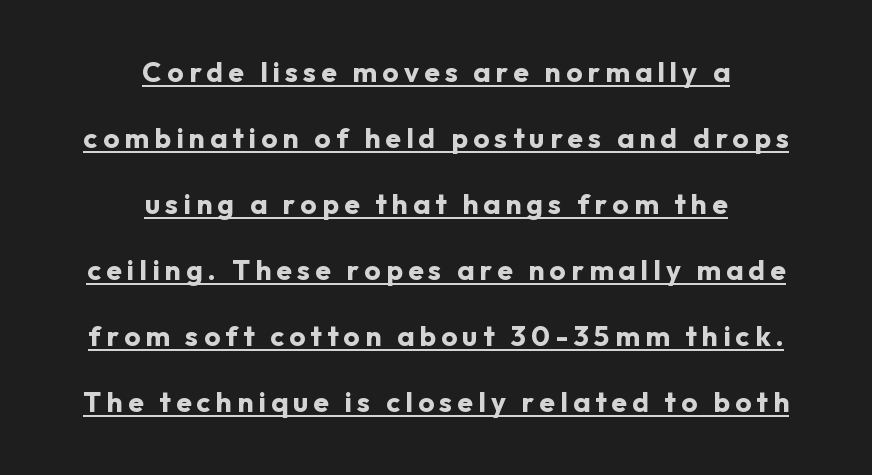
The image shows 28 px bold sans-serif type, upright; set centered, loose line spacing (2.36x), underlined; low stroke contrast and a medium x-height.
